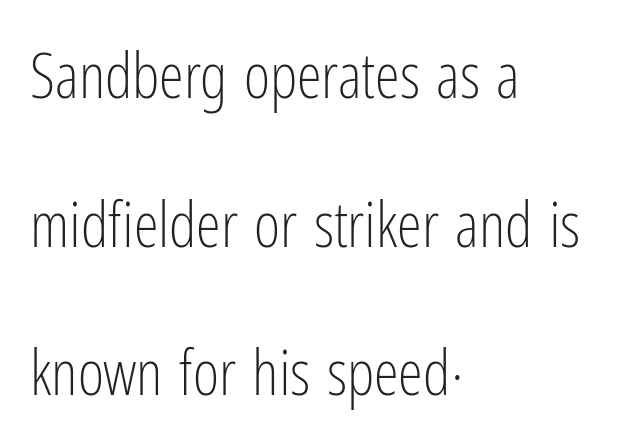
{"serif": "no", "italic": "no", "bold": "no", "weight": "light", "width": "condensed", "stroke_contrast": "low", "x_height": "medium", "monospaced": "no", "underline": "no", "align": "left", "line_spacing": "loose", "line_spacing_ratio": 2.36, "letter_spacing": "normal", "letter_spacing_em": 0.0, "glyph_px": 63}
